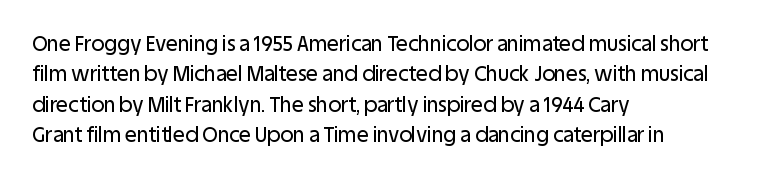
The image shows 20 px text type, upright; set left-aligned, normal line spacing (1.52x), normal letter spacing, not underlined.
